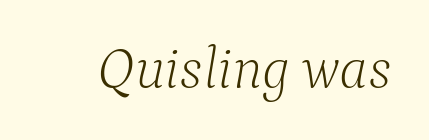
The image shows 58 px light serif type, italic (leaning right); set normal letter spacing, not underlined; low stroke contrast and a medium x-height.
